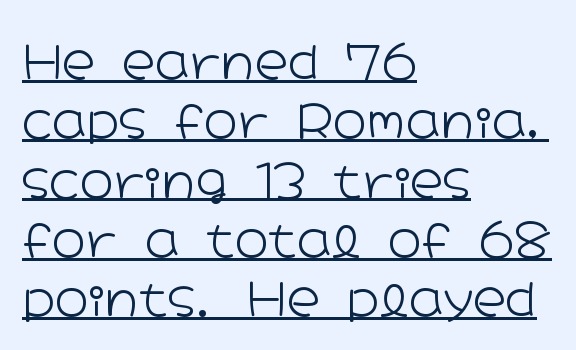
{"serif": "no", "italic": "no", "bold": "no", "weight": "light", "width": "wide", "stroke_contrast": "low", "x_height": "medium", "monospaced": "no", "underline": "yes", "align": "left", "line_spacing": "normal", "line_spacing_ratio": 1.29, "letter_spacing": "normal", "letter_spacing_em": 0.0, "glyph_px": 46}
